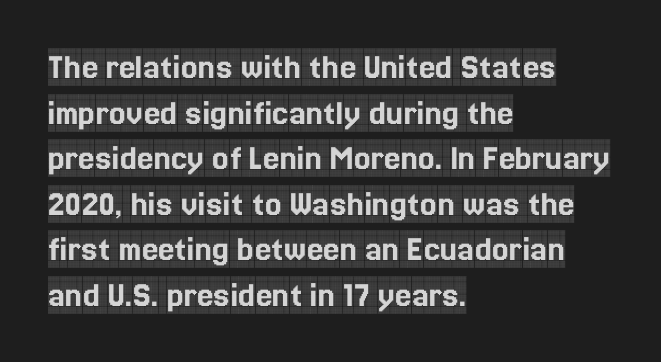
Note: serifs present on the glyphs. A classic flush-left, rag-right setting is used for this passage. Tracking here is standard; glyphs follow each other at the usual distance. The space directly below the letters is spotless.
